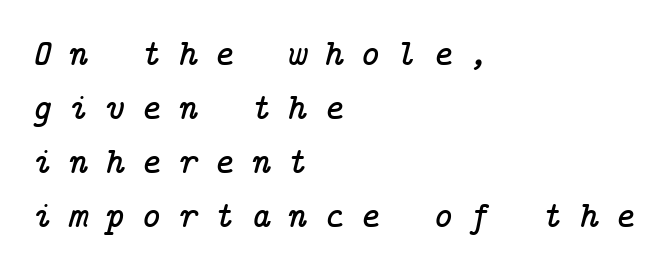
The typeface chosen for these lines features serifs. In terms of letterspacing, this is a distinctly airy, spread setting. Whoever set this chose a conventional vertical rhythm. The face used here has a pronounced slope to its letters. The rendering anchors every line to the left-hand side. The foot of each line stays bare and open.
